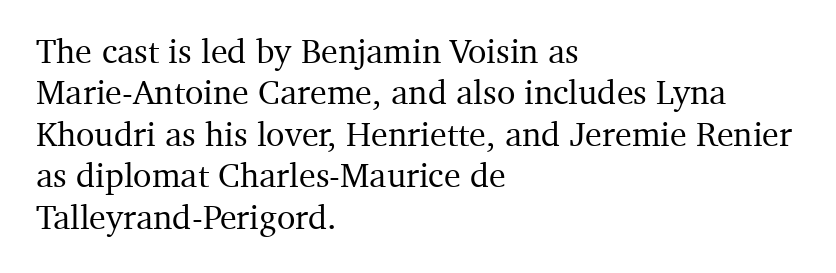
The type sits square on the baseline with zero lean. The lines are quadded left. Any mark beneath the type? The region is blank. In terms of letterspacing, this is plain default setting.
